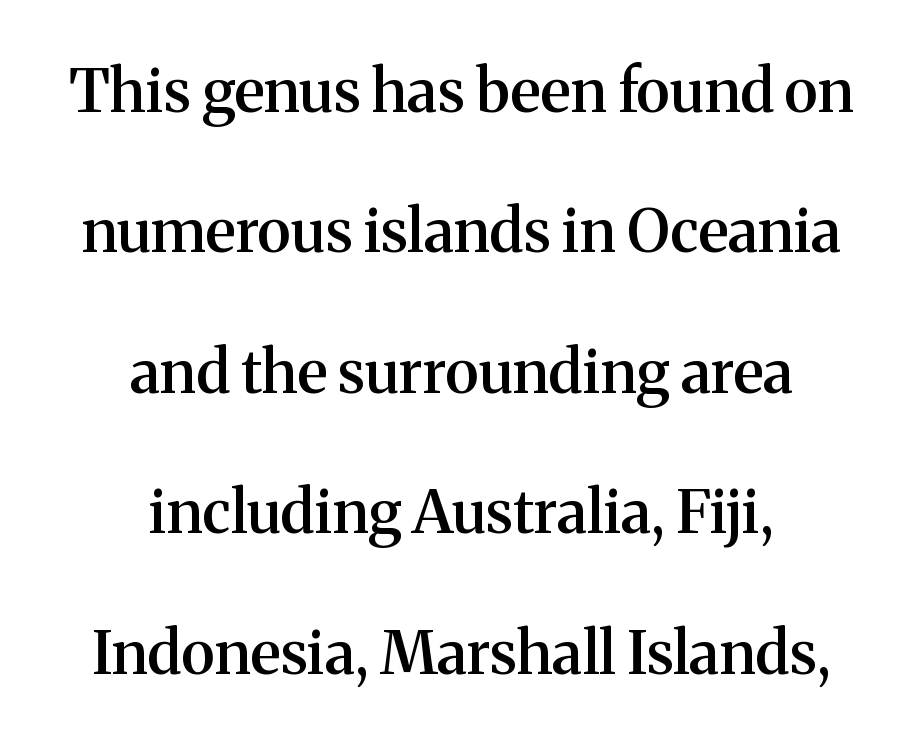
Q: Is the text bold? A: Semi-bold.
Q: Is the text italic (slanted)? A: No, it is upright.
Q: Is the typeface a serif or a sans-serif typeface? A: Serif.
Q: Is the text underlined? A: No.
Q: How is the paragraph aligned? A: Centered.
Q: Is the spacing between letters normal or unusually wide? A: Normal.
Q: Is the spacing between lines tight, normal or loose? A: Loose.
Q: Width (condensed, normal, or wide)? A: Normal.
Q: Stroke contrast? A: Medium.
Q: x-height? A: Medium.
Q: Monospaced? A: No.
